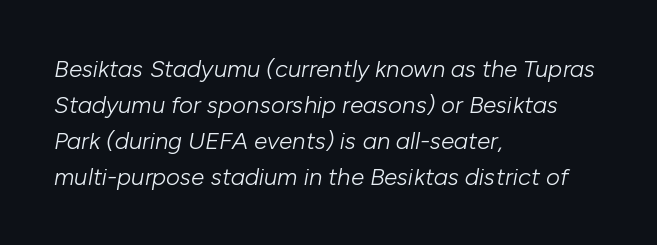
This sample uses plain, unmodified letter spacing. The text carries the slant typical of an italic or oblique font. Caption: face not bold, strokes unweighted. Descenders hang freely into open space. The passage is arranged the way most books set body copy — flush left. If you measured baseline to baseline, you'd find a middling distance.
